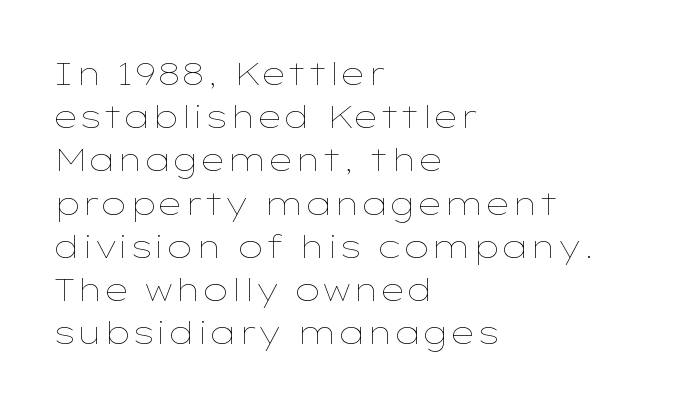
Q: Is the text bold? A: No.
Q: Is the text italic (slanted)? A: No, it is upright.
Q: Is the text underlined? A: No.
Q: How is the paragraph aligned? A: Left-aligned.
Q: Is the spacing between letters normal or unusually wide? A: Normal.
Q: Is the spacing between lines tight, normal or loose? A: Normal.
Q: Width (condensed, normal, or wide)? A: Wide.
Q: Stroke contrast? A: Low.
Q: x-height? A: Medium.
Q: Monospaced? A: No.
